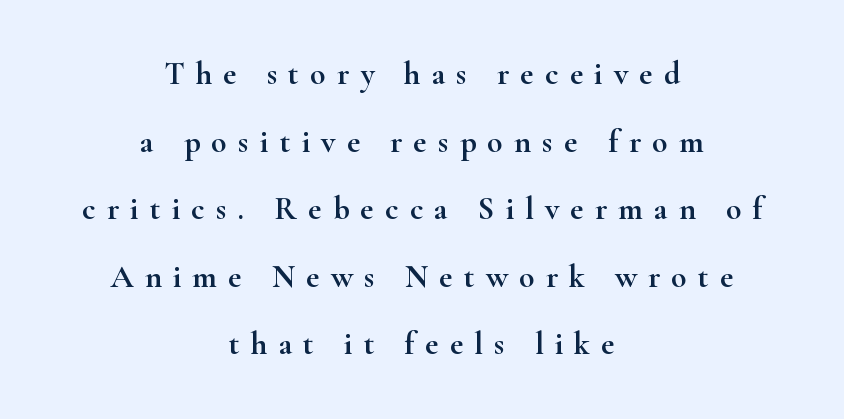
The image shows 32 px wide serif type, upright; set centered, loose line spacing (2.11x), unusually wide letter spacing (+0.35 em), not underlined; high stroke contrast and a small x-height.
